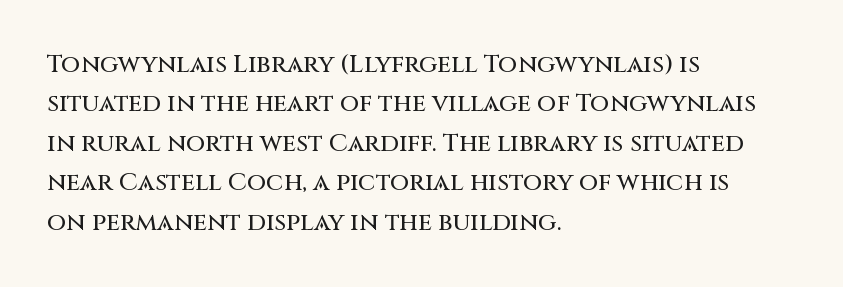
{"italic": "no", "underline": "no", "align": "left", "line_spacing": "normal", "line_spacing_ratio": 1.58, "letter_spacing": "normal", "letter_spacing_em": 0.0, "glyph_px": 25}
